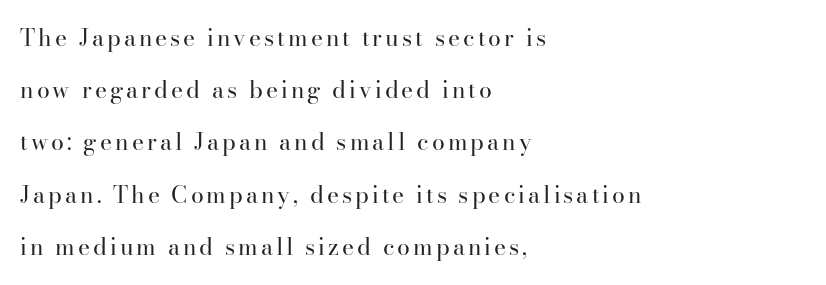
The typesetter chose a ragged-right arrangement here. Nothing heavy about these letters — not bold at all. Decoration check: the copy has no underline. This is roman type, the default non-slanted kind. Widely set lines give the paragraph a tall, airy silhouette.
